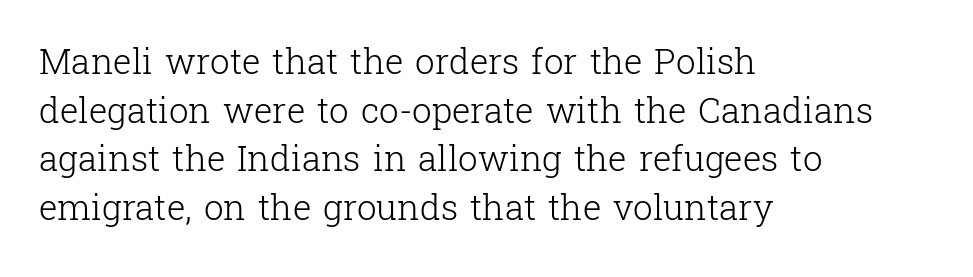
Q: Is the text bold? A: No.
Q: Is the text italic (slanted)? A: No, it is upright.
Q: Is the typeface a serif or a sans-serif typeface? A: Serif.
Q: Is the text underlined? A: No.
Q: How is the paragraph aligned? A: Left-aligned.
Q: Is the spacing between letters normal or unusually wide? A: Normal.
Q: Is the spacing between lines tight, normal or loose? A: Normal.
Q: Width (condensed, normal, or wide)? A: Normal.
Q: Stroke contrast? A: Low.
Q: x-height? A: Medium.
Q: Monospaced? A: No.
